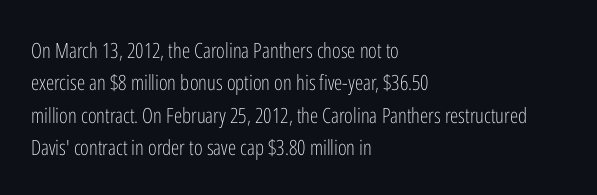
The image shows 21 px text type, upright; set left-aligned, normal line spacing (1.54x), normal letter spacing, not underlined.
